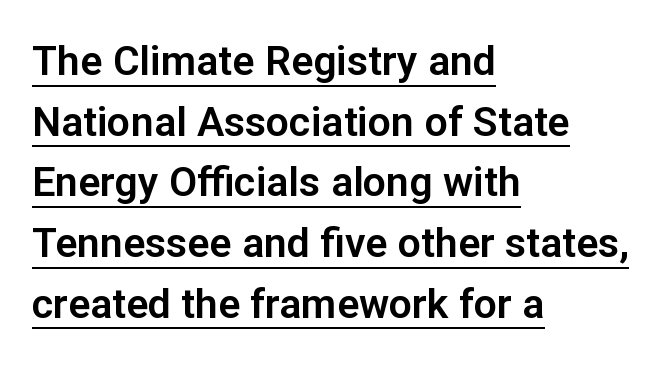
{"serif": "no", "italic": "no", "width": "normal", "stroke_contrast": "low", "x_height": "medium", "monospaced": "no", "underline": "yes", "align": "left", "line_spacing": "normal", "line_spacing_ratio": 1.48, "letter_spacing": "normal", "letter_spacing_em": 0.0, "glyph_px": 41}
